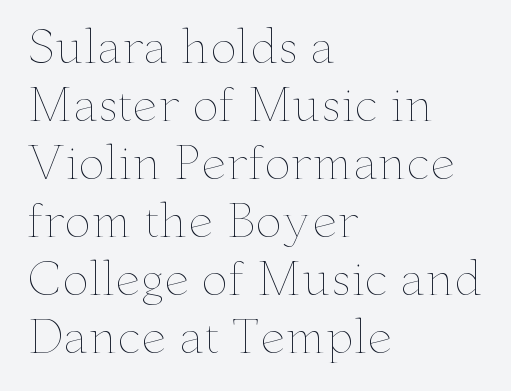
{"italic": "no", "bold": "no", "weight": "thin", "width": "wide", "stroke_contrast": "low", "x_height": "small", "monospaced": "no", "underline": "no", "align": "left", "line_spacing": "normal", "line_spacing_ratio": 1.29, "letter_spacing": "normal", "letter_spacing_em": 0.0, "glyph_px": 45}
